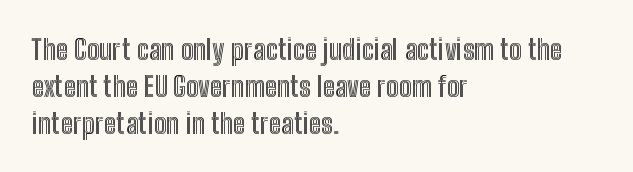
{"italic": "no", "width": "condensed", "x_height": "medium", "monospaced": "no", "underline": "no", "align": "left", "line_spacing": "normal", "line_spacing_ratio": 1.32, "letter_spacing": "normal", "letter_spacing_em": 0.0, "glyph_px": 28}
